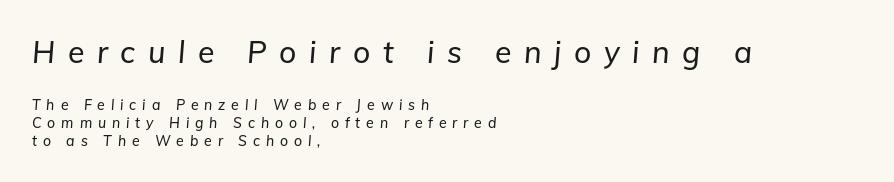
The image shows 30 px text type, italic (leaning right); set left-aligned, normal line spacing (1.29x), unusually wide letter spacing (+0.42 em), not underlined; the first (top) block is 2.14x larger; low stroke contrast and a medium x-height.
